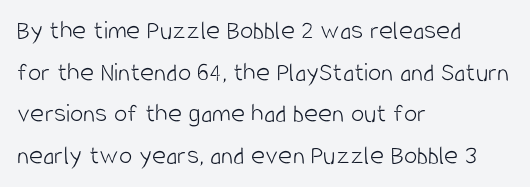
{"italic": "no", "bold": "no", "underline": "no", "align": "left", "line_spacing": "normal", "line_spacing_ratio": 1.54, "letter_spacing": "normal", "letter_spacing_em": 0.0, "glyph_px": 27}
